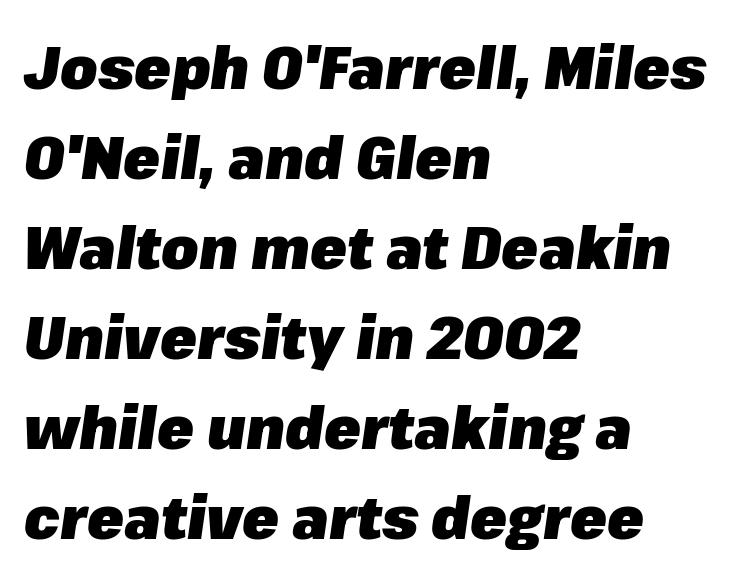
The image shows 60 px heavy type, italic (leaning right); set left-aligned, normal line spacing (1.5x), normal letter spacing, not underlined; low stroke contrast and a medium x-height.
